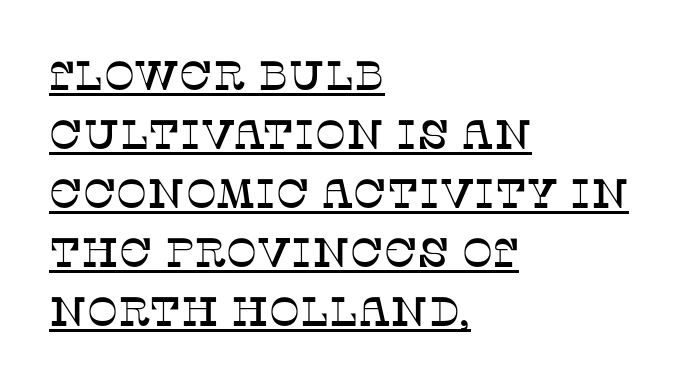
{"serif": "yes", "italic": "no", "width": "normal", "stroke_contrast": "low", "x_height": "large", "monospaced": "no", "underline": "yes", "align": "left", "line_spacing": "normal", "line_spacing_ratio": 1.44, "letter_spacing": "normal", "letter_spacing_em": 0.0, "glyph_px": 41}
